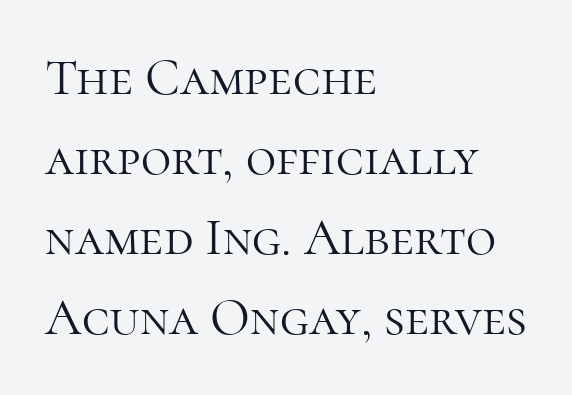
Weight: in the light-to-regular range. Unlike italic type, these characters show no tilt at all. A typesetter would label this face a serif. Glyph-to-glyph distance matches everyday printed text. Normally led — the rows are evenly, conventionally spaced.
